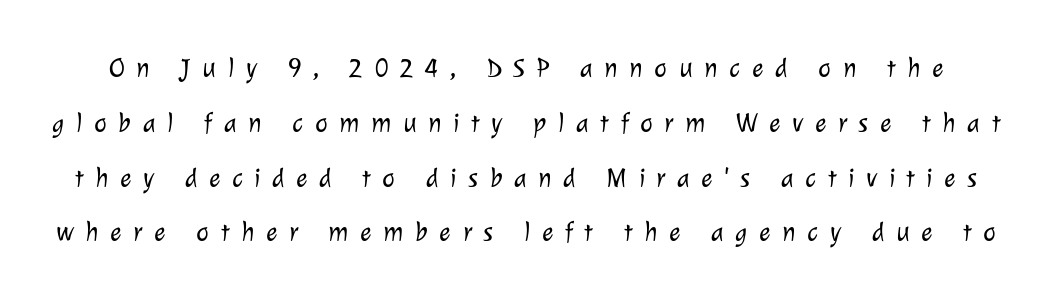
{"bold": "no", "underline": "no", "line_spacing": "loose", "line_spacing_ratio": 2.03, "letter_spacing": "wide", "letter_spacing_em": 0.43, "glyph_px": 27}
